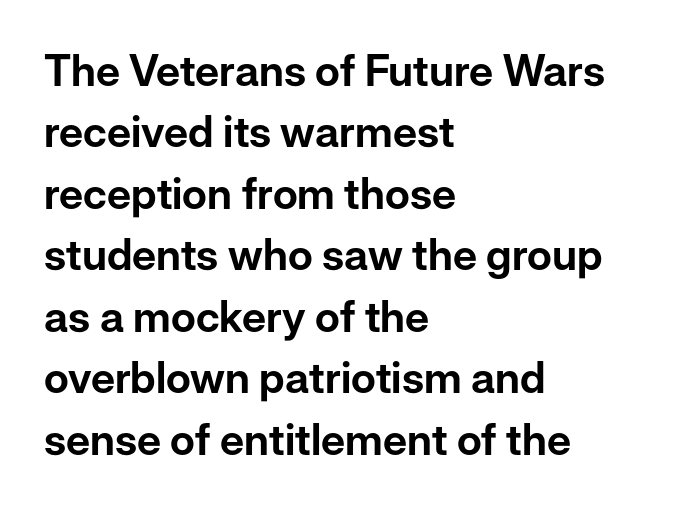
The image shows 43 px sans-serif type, upright; set left-aligned, normal line spacing (1.43x), normal letter spacing, not underlined; low stroke contrast and a medium x-height.
